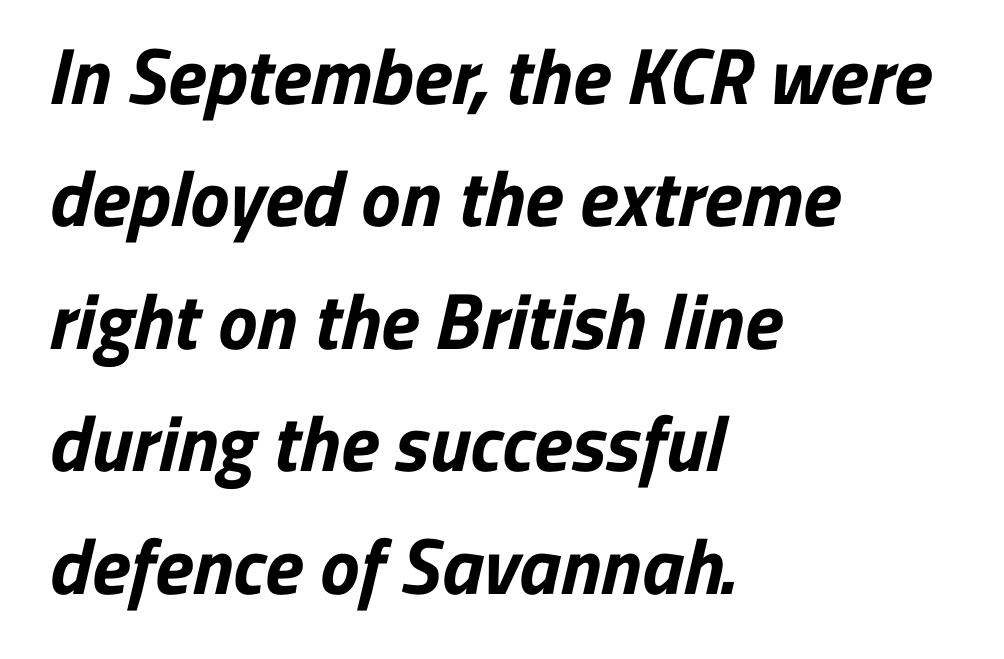
The image shows 79 px bold sans-serif type; set left-aligned, normal line spacing (1.55x), normal letter spacing, not underlined; low stroke contrast and a medium x-height.
